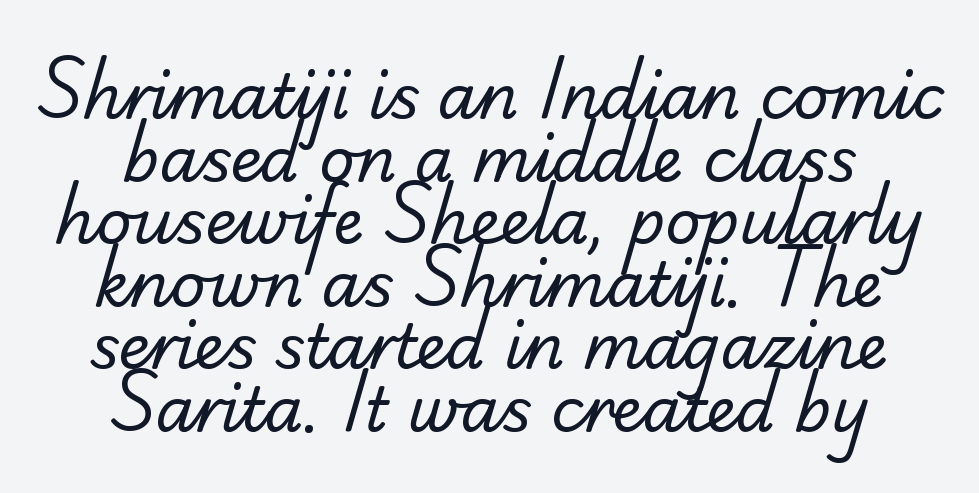
The image shows 62 px regular-weight sans-serif type; set centered, tight line spacing (1.01x), normal letter spacing, not underlined; low stroke contrast and a small x-height.
